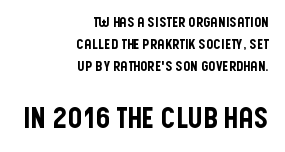
Q: Is the text italic (slanted)? A: No, it is upright.
Q: Is the typeface a serif or a sans-serif typeface? A: Sans-serif.
Q: Is the text underlined? A: No.
Q: How is the paragraph aligned? A: Right-aligned.
Q: Is the spacing between letters normal or unusually wide? A: Normal.
Q: Is the spacing between lines tight, normal or loose? A: Normal.
Q: Which block of text is set in a larger size, the first (top) or the second (bottom)? A: The second (bottom) one.
Q: Width (condensed, normal, or wide)? A: Condensed.
Q: Stroke contrast? A: Low.
Q: x-height? A: Large.
Q: Monospaced? A: No.
